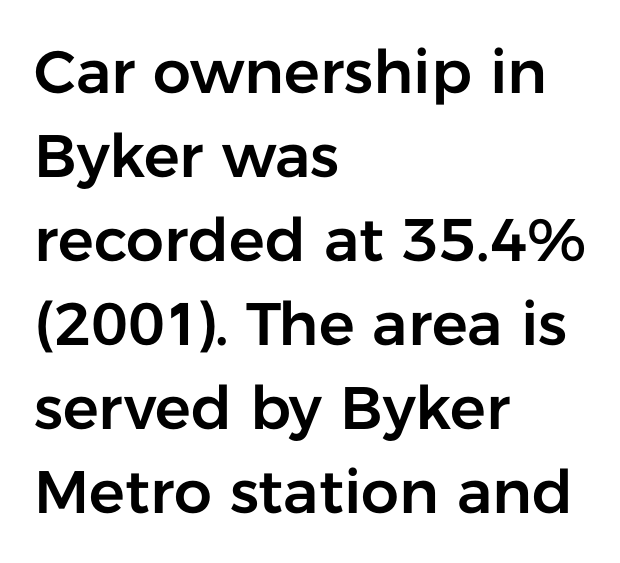
Each letter keeps its own natural width here, so spacing adapts to shape. If you drew a line through each stem, it would be perfectly vertical. Inter-character spacing is left at the font's built-in metrics. Casual observation: everything's shoved over to the left. Each row of text sits above clean, open space.
